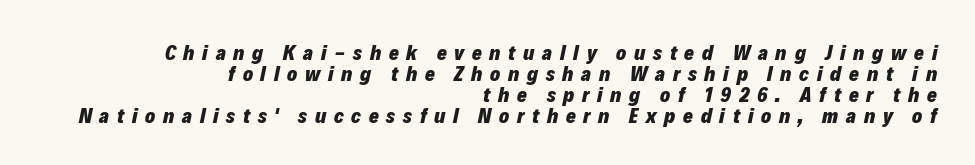
The passage shown has open, widely tracked lettering throughout. No word sits above an underline. An italicized treatment has been applied to the whole sample. Typeset ragged left — the right edge is the straight one. The block of text is dense from top to bottom, with scant space between rows.
